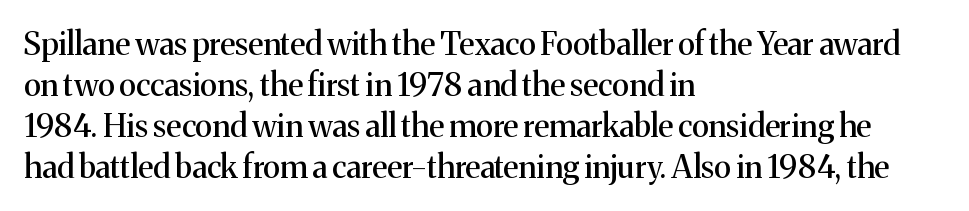
Q: Is the text italic (slanted)? A: No, it is upright.
Q: Is the typeface a serif or a sans-serif typeface? A: Serif.
Q: Is the text underlined? A: No.
Q: How is the paragraph aligned? A: Left-aligned.
Q: Is the spacing between letters normal or unusually wide? A: Normal.
Q: Is the spacing between lines tight, normal or loose? A: Normal.
Q: Width (condensed, normal, or wide)? A: Normal.
Q: Stroke contrast? A: Medium.
Q: x-height? A: Medium.
Q: Monospaced? A: No.
